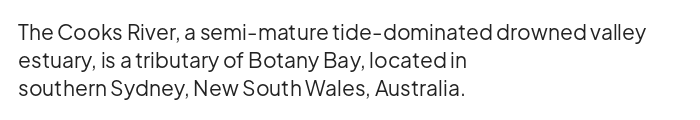
Q: Is the text bold? A: No.
Q: Is the text italic (slanted)? A: No, it is upright.
Q: Is the text underlined? A: No.
Q: How is the paragraph aligned? A: Left-aligned.
Q: Is the spacing between letters normal or unusually wide? A: Normal.
Q: Is the spacing between lines tight, normal or loose? A: Normal.
